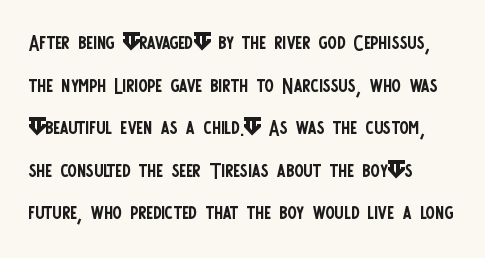
Q: Is the text bold? A: No.
Q: Is the text italic (slanted)? A: No, it is upright.
Q: Is the typeface a serif or a sans-serif typeface? A: Sans-serif.
Q: Is the text underlined? A: No.
Q: How is the paragraph aligned? A: Left-aligned.
Q: Is the spacing between letters normal or unusually wide? A: Normal.
Q: Is the spacing between lines tight, normal or loose? A: Normal.
Q: Width (condensed, normal, or wide)? A: Condensed.
Q: Stroke contrast? A: Low.
Q: x-height? A: Large.
Q: Monospaced? A: No.
